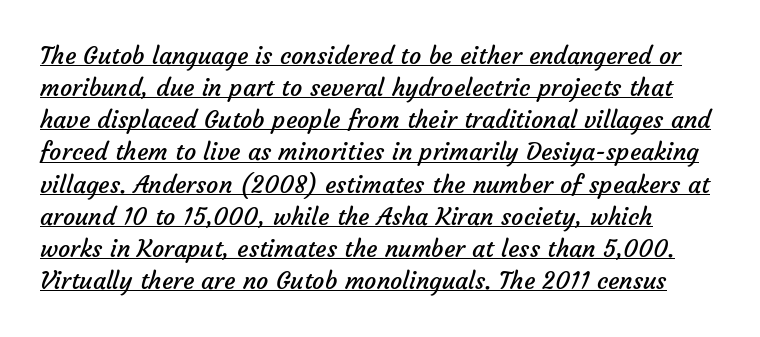
The image shows 24 px text type; set normal line spacing (1.34x), normal letter spacing, underlined.
